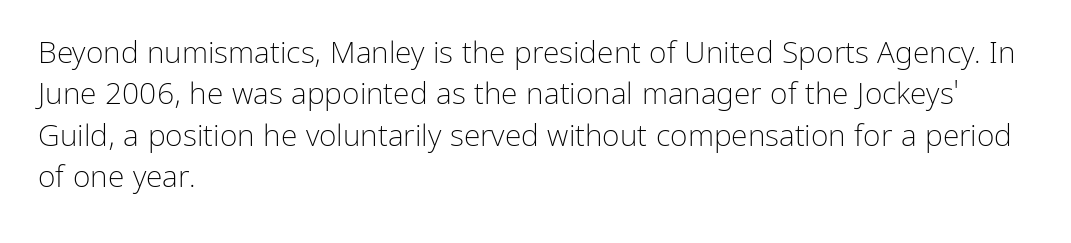
{"serif": "no", "italic": "no", "bold": "no", "weight": "light", "width": "normal", "stroke_contrast": "low", "x_height": "medium", "monospaced": "no", "underline": "no", "align": "left", "line_spacing": "normal", "line_spacing_ratio": 1.38, "letter_spacing": "normal", "letter_spacing_em": 0.0, "glyph_px": 30}
